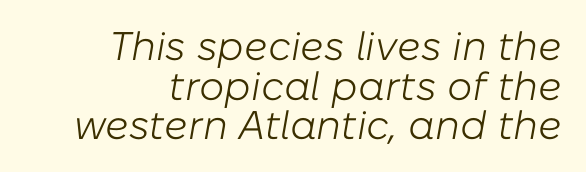
Q: Is the text bold? A: No.
Q: Is the text italic (slanted)? A: Yes, it leans right by about 10 degrees.
Q: Is the text underlined? A: No.
Q: How is the paragraph aligned? A: Right-aligned.
Q: Is the spacing between letters normal or unusually wide? A: Normal.
Q: Is the spacing between lines tight, normal or loose? A: Tight.
Q: Width (condensed, normal, or wide)? A: Normal.
Q: Stroke contrast? A: Low.
Q: x-height? A: Medium.
Q: Monospaced? A: No.
